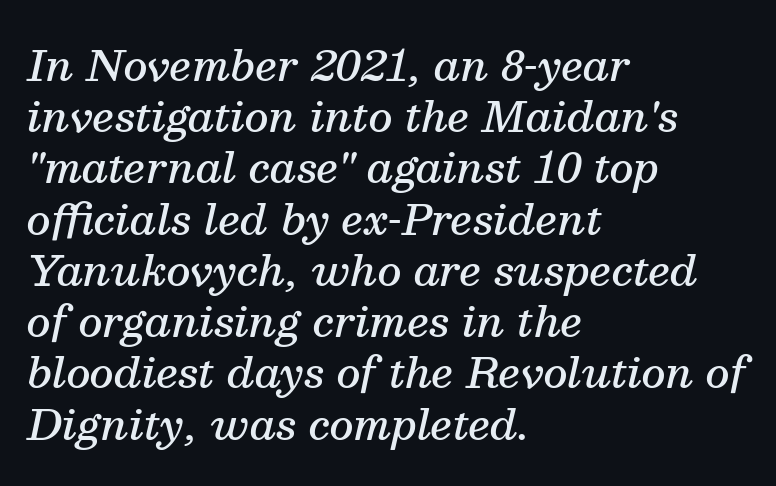
The face used here is proportionally spaced, like ordinary book or web type. Set as a demibold, roughly 600 on the weight scale. A serif font was chosen for this passage. No extra tracking has been applied to these lines. Posture: slanted.
